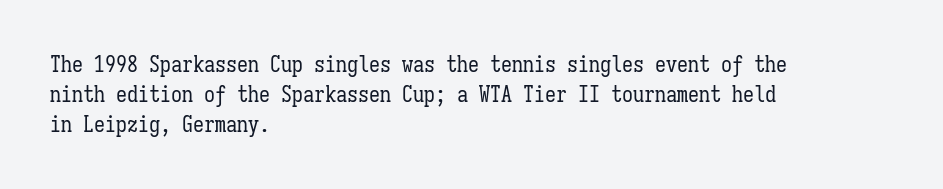
{"italic": "no", "bold": "no", "underline": "no", "align": "left", "line_spacing": "normal", "line_spacing_ratio": 1.36, "letter_spacing": "normal", "letter_spacing_em": 0.0, "glyph_px": 22}
